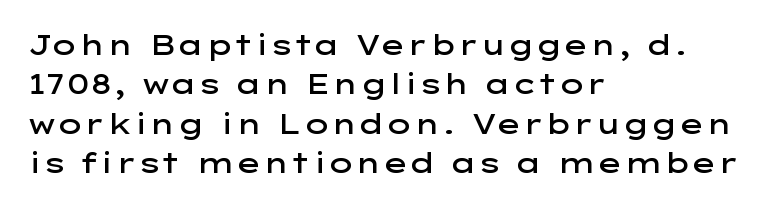
The image shows 28 px semibold, wide sans-serif type, upright; set left-aligned, normal line spacing (1.41x), normal letter spacing, not underlined; low stroke contrast and a medium x-height.
